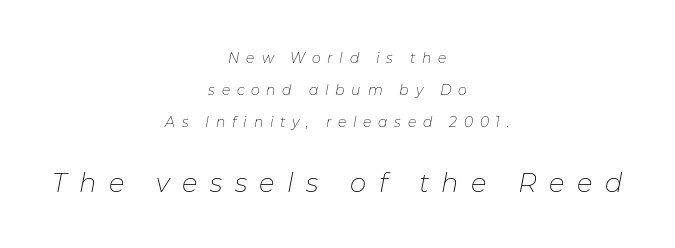
The gaps between neighbouring characters are conspicuously large. Glance below the letters and you will spot only blank space. The block sitting lower on the canvas is the one with enlarged characters. Weight class: somewhere from thin through regular.
